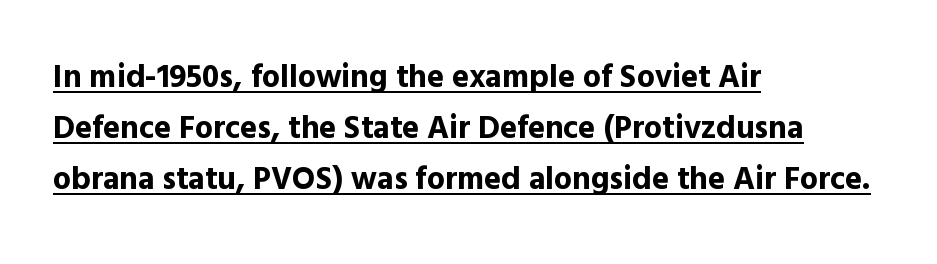
Q: Is the text bold? A: Yes.
Q: Is the text italic (slanted)? A: No, it is upright.
Q: Is the typeface a serif or a sans-serif typeface? A: Sans-serif.
Q: Is the text underlined? A: Yes.
Q: How is the paragraph aligned? A: Left-aligned.
Q: Is the spacing between letters normal or unusually wide? A: Normal.
Q: Is the spacing between lines tight, normal or loose? A: Normal.
Q: Width (condensed, normal, or wide)? A: Normal.
Q: x-height? A: Medium.
Q: Monospaced? A: No.
